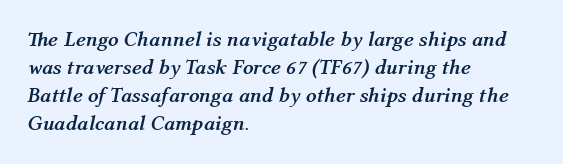
The image shows 21 px bold type, italic (leaning right); set left-aligned, normal line spacing (1.34x), normal letter spacing, not underlined.
